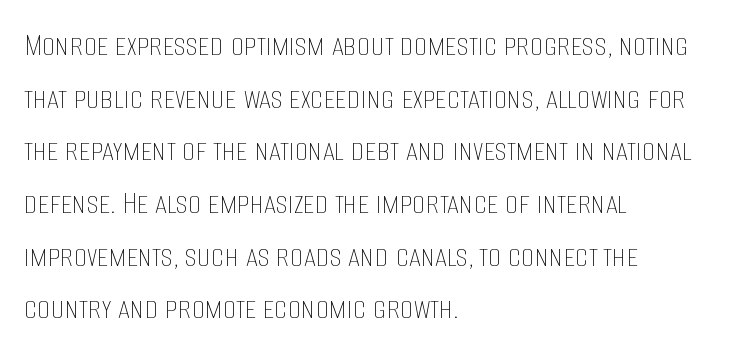
Stroke mass is kept to a normal reading level or below. The letterforms sit shoulder to shoulder at normal distance. Designer's note — italics off, roman on. Is the block centered? No — it sits flush against the left margin. Note the varied advance widths — an 'i' is clearly narrower than an 'm'. Summary of vertical rhythm: regular, with standard interline spacing.
